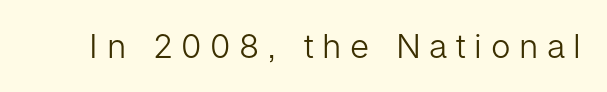
The image shows 33 px light sans-serif type, upright; set unusually wide letter spacing (+0.26 em), not underlined; low stroke contrast and a medium x-height.
